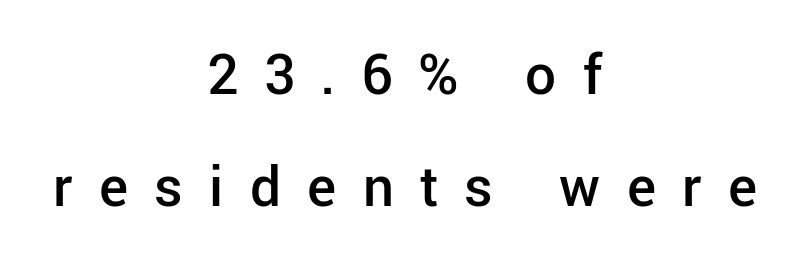
You could not count columns in this text — the font is proportionally spaced. Each line is balanced around a shared central axis. The rendering inserts visible extra space after every character. Every letter is mildly thick-stroked: semibold rather than bold.
